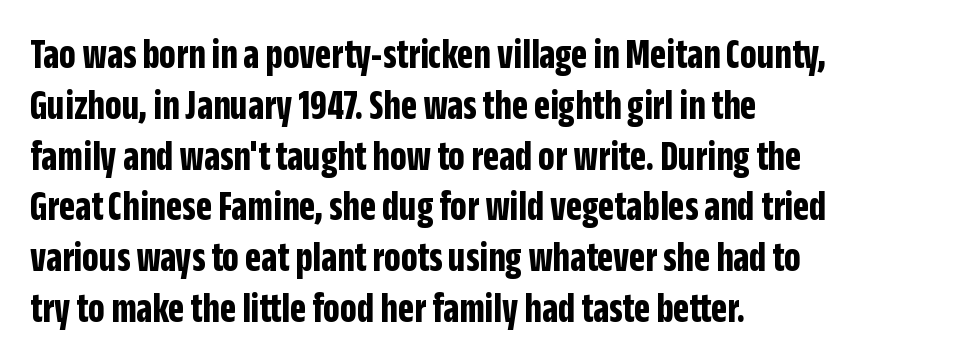
{"serif": "no", "italic": "no", "bold": "yes", "weight": "bold", "width": "condensed", "stroke_contrast": "low", "x_height": "large", "monospaced": "no", "underline": "no", "align": "left", "line_spacing_ratio": 1.21, "letter_spacing": "normal", "letter_spacing_em": 0.0, "glyph_px": 42}
